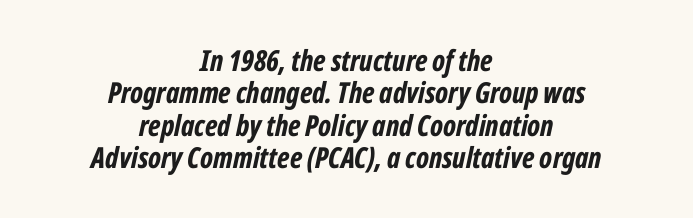
Descender tails drop into unmarked territory. A typesetter would call this leading minimal, almost set solid. The line texture is even and compact thanks to regular tracking. What weight is shown? A full bold with thick strokes.
